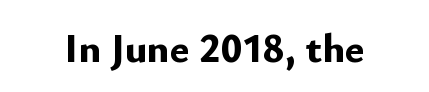
The image shows 41 px bold sans-serif type, upright; set normal letter spacing, not underlined; low stroke contrast and a small x-height.
